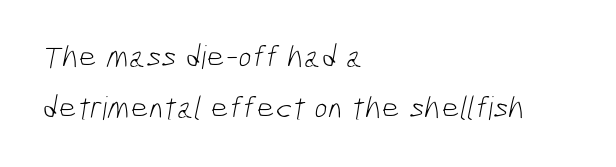
Q: Is the text bold? A: No.
Q: Is the typeface a serif or a sans-serif typeface? A: Sans-serif.
Q: Is the text underlined? A: No.
Q: How is the paragraph aligned? A: Left-aligned.
Q: Is the spacing between letters normal or unusually wide? A: Normal.
Q: Is the spacing between lines tight, normal or loose? A: Normal.
Q: Width (condensed, normal, or wide)? A: Condensed.
Q: Stroke contrast? A: Low.
Q: x-height? A: Medium.
Q: Monospaced? A: No.
